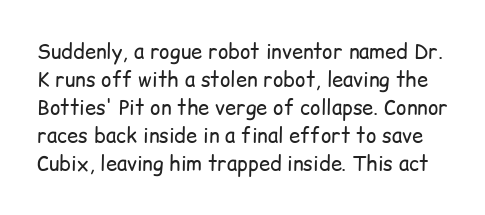
{"italic": "no", "bold": "no", "underline": "no", "line_spacing": "normal", "line_spacing_ratio": 1.4, "letter_spacing": "normal", "letter_spacing_em": 0.0, "glyph_px": 20}
